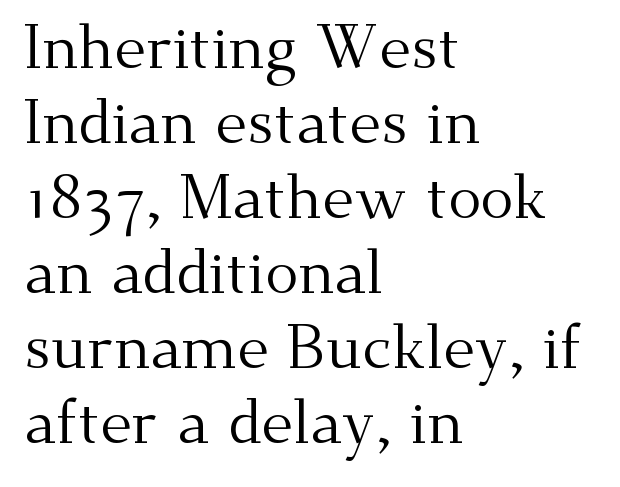
Type without underlining. On a weight scale, this lands at 450 or below. Small tapered or slab feet sit at the stroke ends, so this counts as serif. This is roman type, the default non-slanted kind.
